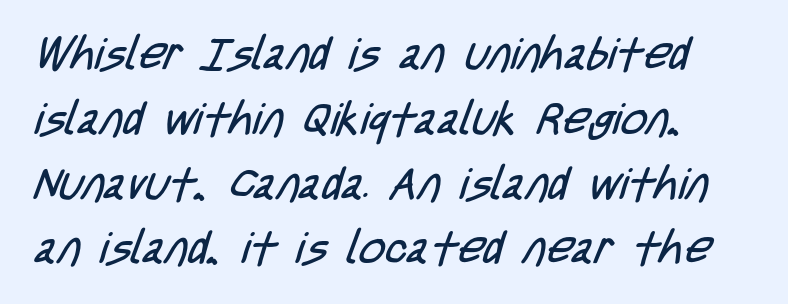
{"serif": "no", "bold": "no", "weight": "regular", "width": "condensed", "stroke_contrast": "low", "x_height": "large", "monospaced": "no", "underline": "no", "align": "left", "line_spacing": "normal", "line_spacing_ratio": 1.44, "letter_spacing": "normal", "letter_spacing_em": 0.0, "glyph_px": 45}
